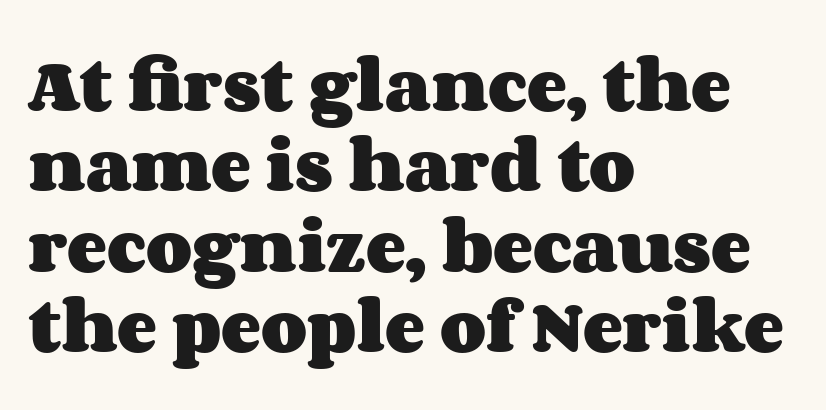
The image shows 60 px heavy, wide type, upright; set left-aligned, normal line spacing (1.34x), normal letter spacing, not underlined; medium stroke contrast and a large x-height.
